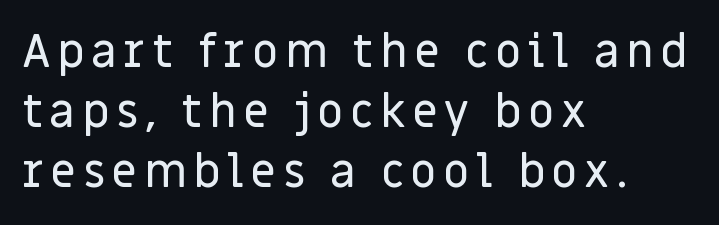
Q: Is the text italic (slanted)? A: No, it is upright.
Q: Is the typeface a serif or a sans-serif typeface? A: Sans-serif.
Q: Is the text underlined? A: No.
Q: How is the paragraph aligned? A: Left-aligned.
Q: Is the spacing between lines tight, normal or loose? A: Normal.
Q: Width (condensed, normal, or wide)? A: Normal.
Q: Stroke contrast? A: Low.
Q: x-height? A: Large.
Q: Monospaced? A: No.
